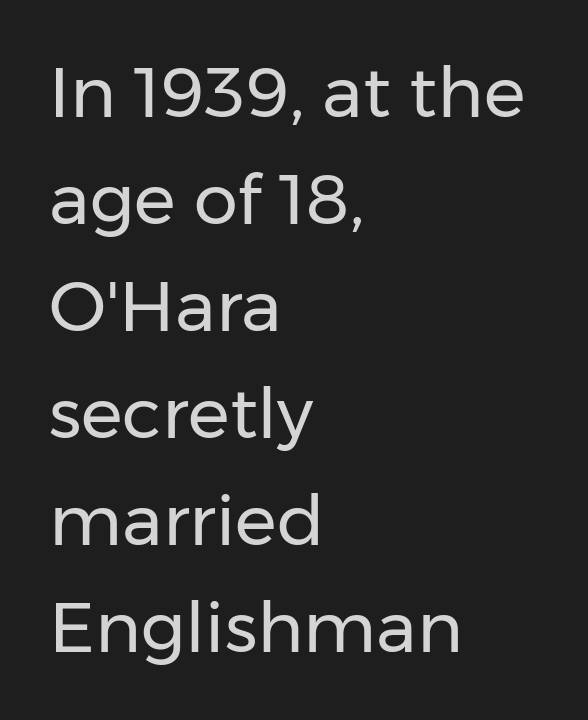
The image shows 70 px regular-weight sans-serif type, upright; set left-aligned, normal line spacing (1.53x), normal letter spacing, not underlined; low stroke contrast and a medium x-height.
